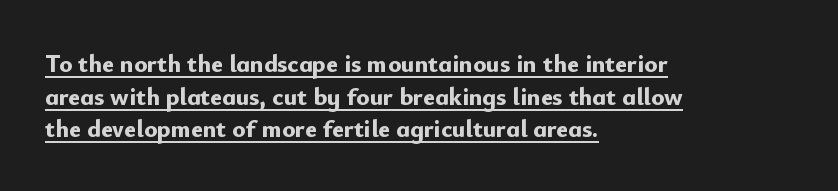
The image shows 25 px bold type, upright; set left-aligned, normal line spacing (1.31x), normal letter spacing, underlined.
